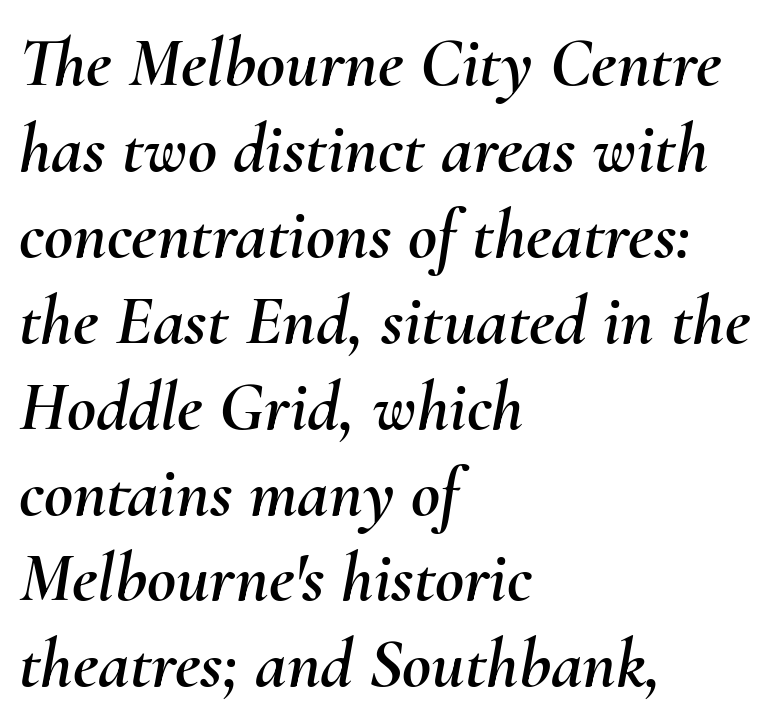
The image shows 71 px text type, italic (leaning right); set left-aligned, line spacing 1.21x, normal letter spacing, not underlined; medium stroke contrast and a small x-height.
